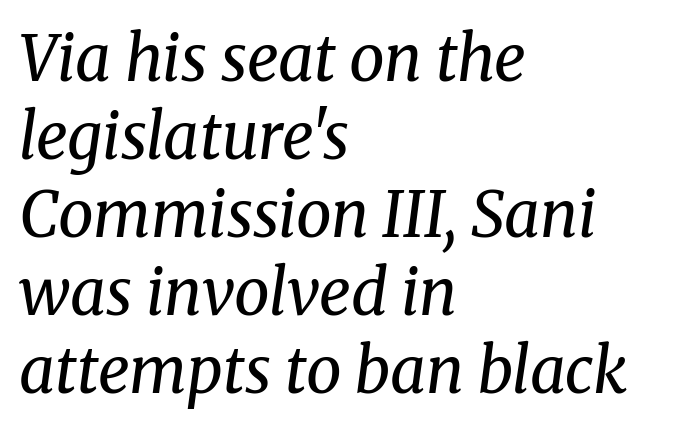
The image shows 63 px regular-weight serif type, italic (leaning right); set left-aligned, line spacing 1.24x, normal letter spacing, not underlined; medium stroke contrast and a medium x-height.
